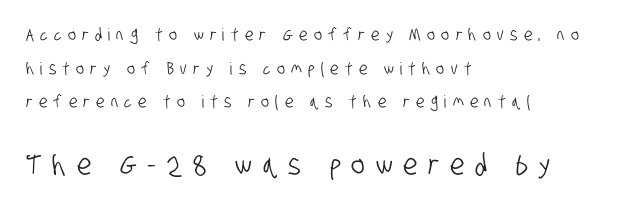
Descender tails drop into unmarked territory. Loose tracking; the words dissolve into strings of separated letters. Each line starts at the same left margin while the right side varies. In terms of letterform style, serifs are entirely absent. In terms of leading, this rendering errs on the spacious side. The face used here is proportionally spaced, like ordinary book or web type.
